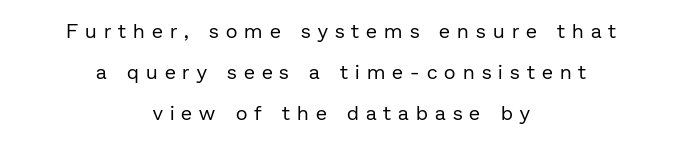
The image shows 20 px text type, upright; set centered, loose line spacing (2.05x), unusually wide letter spacing (+0.36 em), not underlined.
